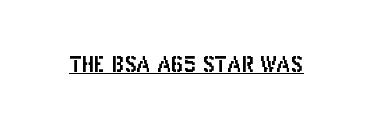
Q: Is the text italic (slanted)? A: No, it is upright.
Q: Is the text underlined? A: Yes.
Q: Is the spacing between letters normal or unusually wide? A: Normal.
